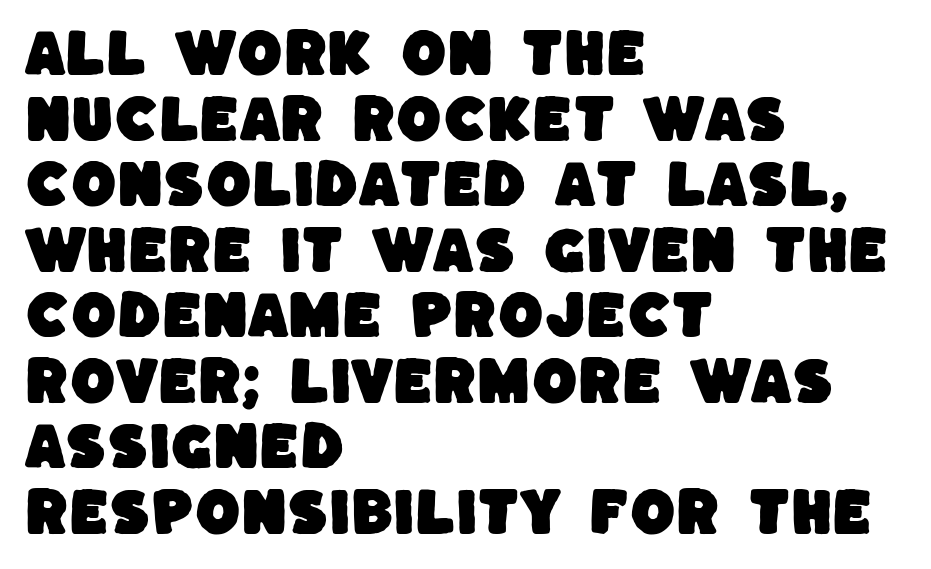
One-word summary of the alignment: left. Short note: letters normally spaced. Regarding leading, the lines here are spaced in the standard way. The rendering uses natural spacing where letterforms have individual widths. Has an underline been added? It has not. The face used here is a sans, in the tradition of grotesques and geometrics.
